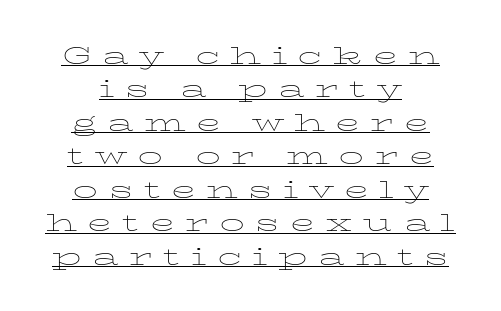
Q: Is the text bold? A: No.
Q: Is the text italic (slanted)? A: No, it is upright.
Q: Is the text underlined? A: Yes.
Q: How is the paragraph aligned? A: Centered.
Q: Is the spacing between letters normal or unusually wide? A: Unusually wide.
Q: Is the spacing between lines tight, normal or loose? A: Normal.
